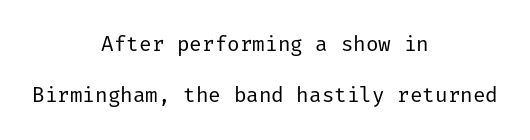
Airy leading. Think standard paragraph weight, or any step lighter than that. Italic: no, the glyphs are upright roman. Inter-character spacing is left at the font's built-in metrics.
